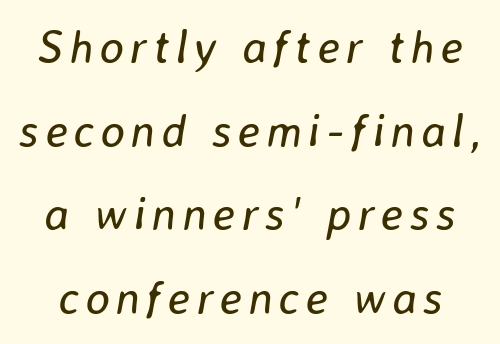
Letters have the restrained weight of plain body copy at most. Does the lettering tilt? It does — this is italic. The glyphs are unaccompanied by any horizontal stroke below them. Each letter keeps its own natural width here, so spacing adapts to shape.
